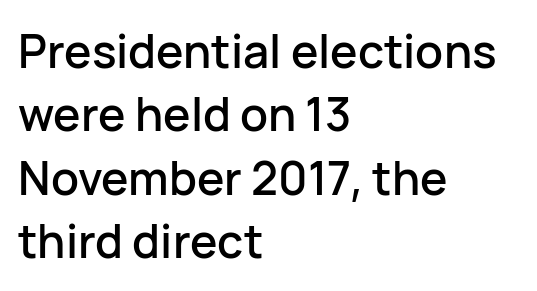
{"serif": "no", "italic": "no", "width": "normal", "stroke_contrast": "low", "x_height": "medium", "monospaced": "no", "underline": "no", "align": "left", "line_spacing": "normal", "line_spacing_ratio": 1.38, "letter_spacing": "normal", "letter_spacing_em": 0.0, "glyph_px": 46}
